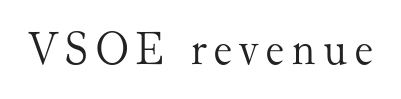
{"serif": "yes", "italic": "no", "bold": "no", "weight": "light", "width": "normal", "stroke_contrast": "medium", "x_height": "small", "monospaced": "no", "underline": "no", "glyph_px": 48}
